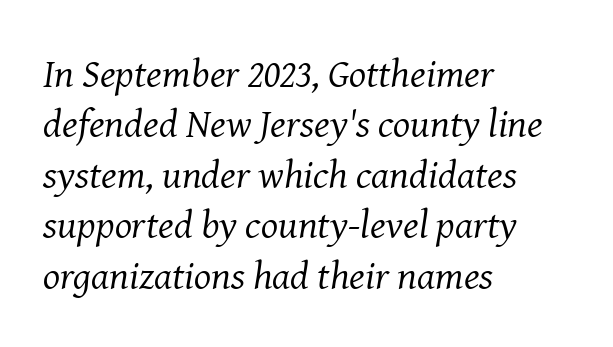
Q: Is the text bold? A: No.
Q: Is the text italic (slanted)? A: Yes, it leans right by about 8 degrees.
Q: Is the typeface a serif or a sans-serif typeface? A: Serif.
Q: Is the text underlined? A: No.
Q: How is the paragraph aligned? A: Left-aligned.
Q: Is the spacing between letters normal or unusually wide? A: Normal.
Q: Is the spacing between lines tight, normal or loose? A: Normal.
Q: Width (condensed, normal, or wide)? A: Normal.
Q: Stroke contrast? A: Medium.
Q: x-height? A: Medium.
Q: Monospaced? A: No.
